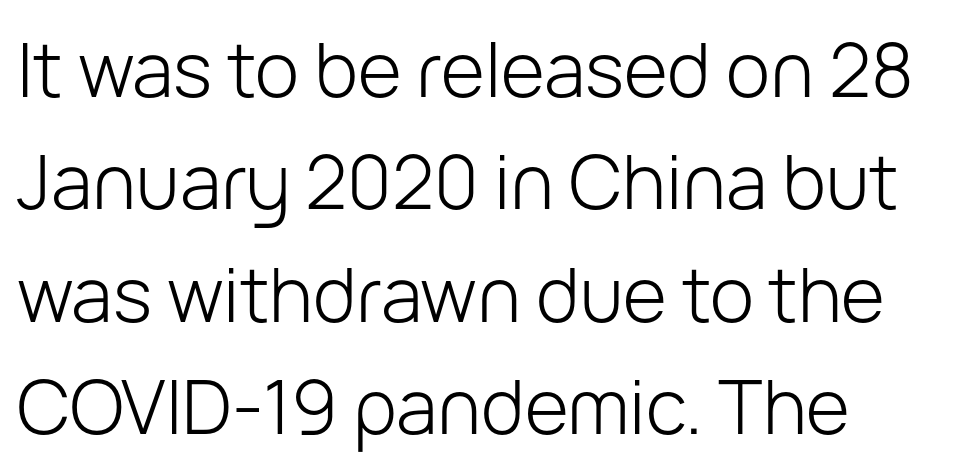
Q: Is the text bold? A: No.
Q: Is the text italic (slanted)? A: No, it is upright.
Q: Is the typeface a serif or a sans-serif typeface? A: Sans-serif.
Q: Is the text underlined? A: No.
Q: How is the paragraph aligned? A: Left-aligned.
Q: Is the spacing between letters normal or unusually wide? A: Normal.
Q: Is the spacing between lines tight, normal or loose? A: Normal.
Q: Width (condensed, normal, or wide)? A: Normal.
Q: Stroke contrast? A: Low.
Q: x-height? A: Medium.
Q: Monospaced? A: No.
